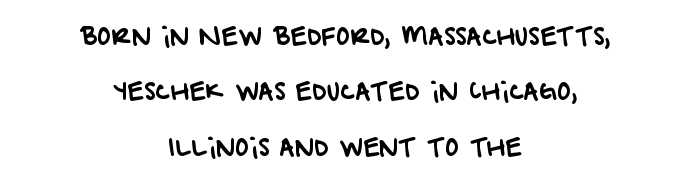
Q: Is the text underlined? A: No.
Q: How is the paragraph aligned? A: Centered.
Q: Is the spacing between letters normal or unusually wide? A: Normal.
Q: Is the spacing between lines tight, normal or loose? A: Loose.
